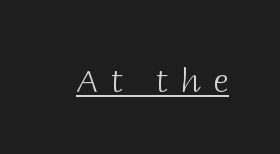
{"serif": "no", "italic": "no", "bold": "no", "weight": "light", "width": "normal", "stroke_contrast": "low", "x_height": "large", "monospaced": "no", "underline": "yes", "letter_spacing": "wide", "letter_spacing_em": 0.37, "glyph_px": 33}
